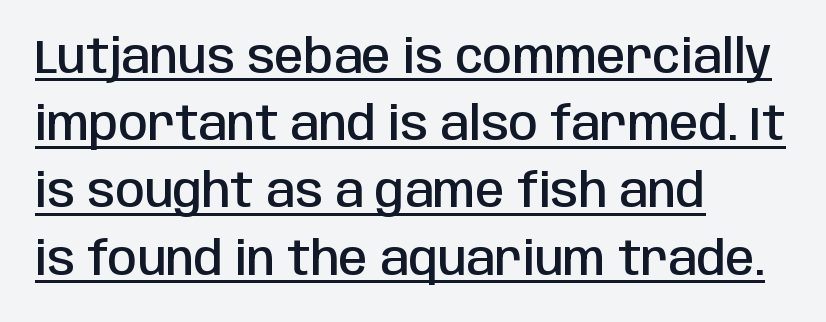
{"serif": "no", "italic": "no", "bold": "semi", "weight": "semibold", "width": "condensed", "stroke_contrast": "low", "x_height": "large", "monospaced": "no", "underline": "yes", "align": "left", "line_spacing": "normal", "line_spacing_ratio": 1.43, "letter_spacing": "normal", "letter_spacing_em": 0.0, "glyph_px": 47}
